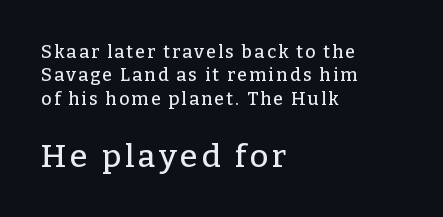
{"serif": "yes", "italic": "no", "width": "normal", "stroke_contrast": "low", "x_height": "medium", "monospaced": "no", "underline": "no", "align": "left", "line_spacing": "normal", "line_spacing_ratio": 1.3, "larger_block": "second", "size_ratio": 1.78, "glyph_px": 32}
